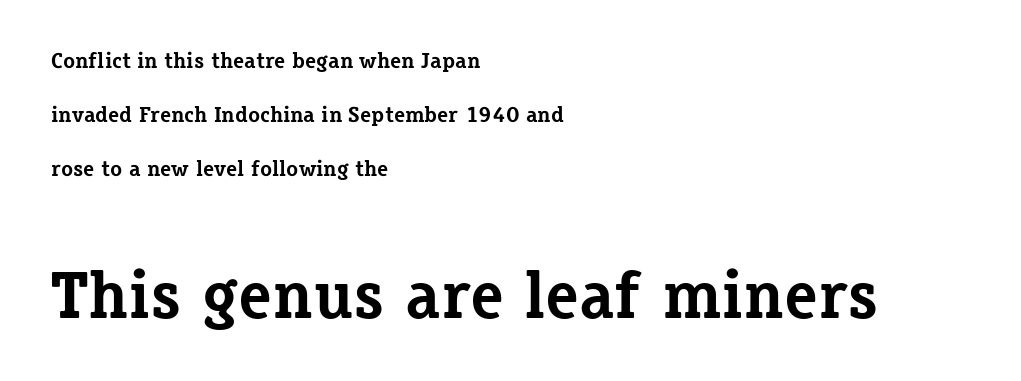
Any mark beneath the type? The region is blank. One glance says open: line gaps are wider than usual. Every row of glyphs begins at an identical x-position on the left. Is this a fixed-width face? No — the glyphs have proportional, varying widths.
